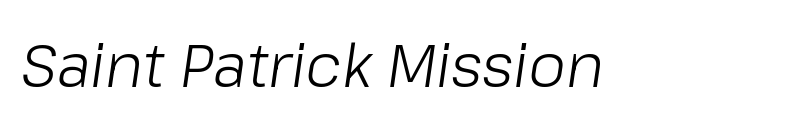
The image shows 61 px light type, italic (leaning right); set normal letter spacing, not underlined; low stroke contrast and a medium x-height.
